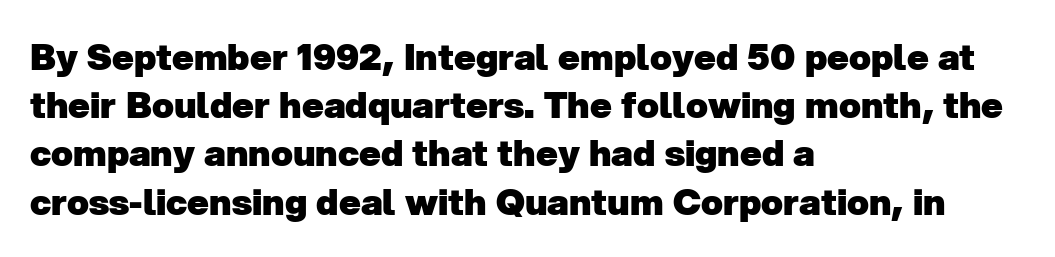
Q: Is the text bold? A: Yes.
Q: Is the typeface a serif or a sans-serif typeface? A: Sans-serif.
Q: Is the text underlined? A: No.
Q: How is the paragraph aligned? A: Left-aligned.
Q: Is the spacing between letters normal or unusually wide? A: Normal.
Q: Is the spacing between lines tight, normal or loose? A: Normal.
Q: Width (condensed, normal, or wide)? A: Normal.
Q: Stroke contrast? A: Low.
Q: x-height? A: Medium.
Q: Monospaced? A: No.
